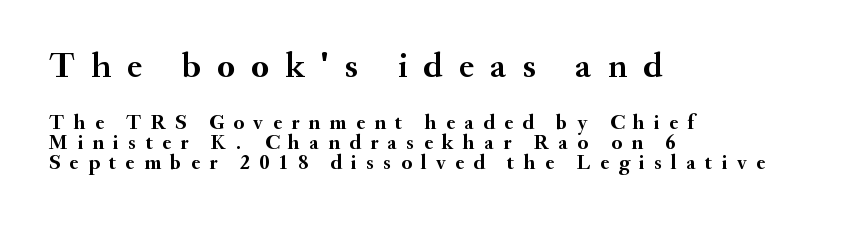
This layout puts the oversized block above and the modest block below. Each glyph is drawn with heavy, bold strokes. Do the letters lean? They stand straight. Honestly, there is no underline to notice here at all. Think of a printed novel: that variable character pitch is what you see here.
